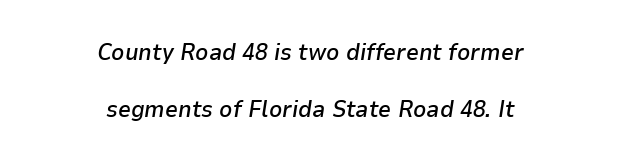
This is oblique type, the kind used for emphasis or titles. Glyph-to-glyph distance matches everyday printed text. Only glyphs here, with clear space below each row. Neither beginnings nor endings align; midpoints do. The line-height multiplier appears high, well above default. These words are printed semibold, heavier than regular yet not bold.
